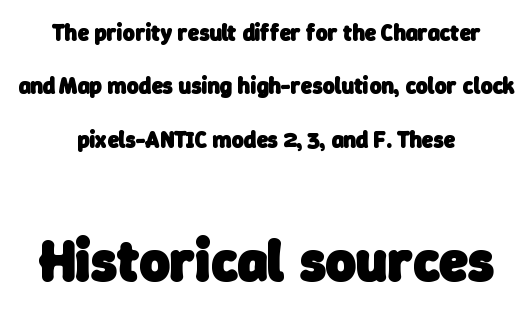
{"serif": "no", "bold": "yes", "weight": "heavy", "width": "normal", "stroke_contrast": "low", "x_height": "medium", "monospaced": "no", "underline": "no", "align": "center", "line_spacing": "loose", "line_spacing_ratio": 2.32, "letter_spacing": "normal", "letter_spacing_em": 0.0, "larger_block": "second", "size_ratio": 2.52, "glyph_px": 58}
